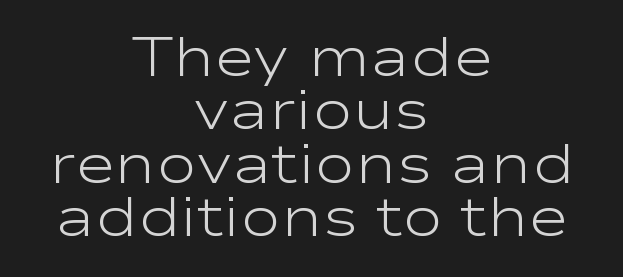
Q: Is the text bold? A: No.
Q: Is the text italic (slanted)? A: No, it is upright.
Q: Is the typeface a serif or a sans-serif typeface? A: Sans-serif.
Q: Is the text underlined? A: No.
Q: How is the paragraph aligned? A: Centered.
Q: Is the spacing between letters normal or unusually wide? A: Normal.
Q: Is the spacing between lines tight, normal or loose? A: Tight.
Q: Width (condensed, normal, or wide)? A: Wide.
Q: Stroke contrast? A: Low.
Q: x-height? A: Medium.
Q: Monospaced? A: No.
